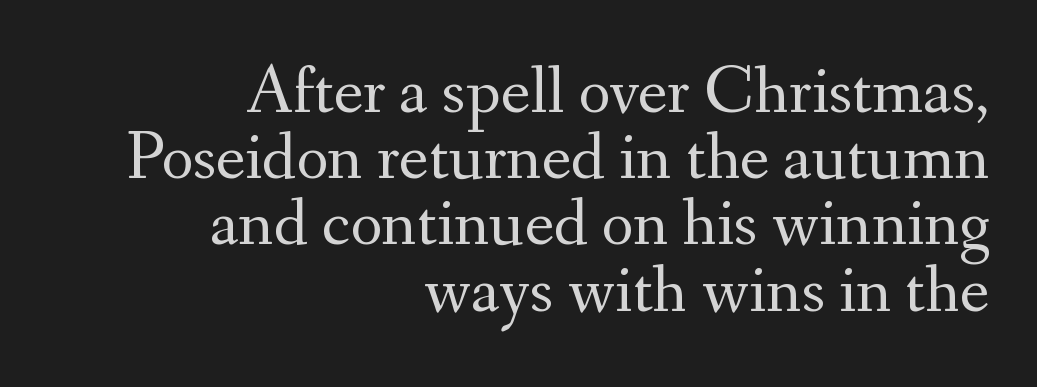
{"serif": "yes", "italic": "no", "bold": "no", "weight": "regular", "width": "normal", "stroke_contrast": "medium", "x_height": "small", "monospaced": "no", "underline": "no", "align": "right", "line_spacing": "tight", "line_spacing_ratio": 0.96, "letter_spacing": "normal", "letter_spacing_em": 0.0, "glyph_px": 69}
